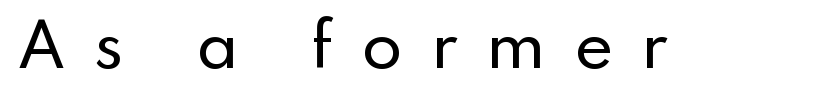
{"serif": "no", "italic": "no", "width": "normal", "stroke_contrast": "low", "x_height": "small", "monospaced": "no", "underline": "no", "letter_spacing": "wide", "letter_spacing_em": 0.48, "glyph_px": 59}
